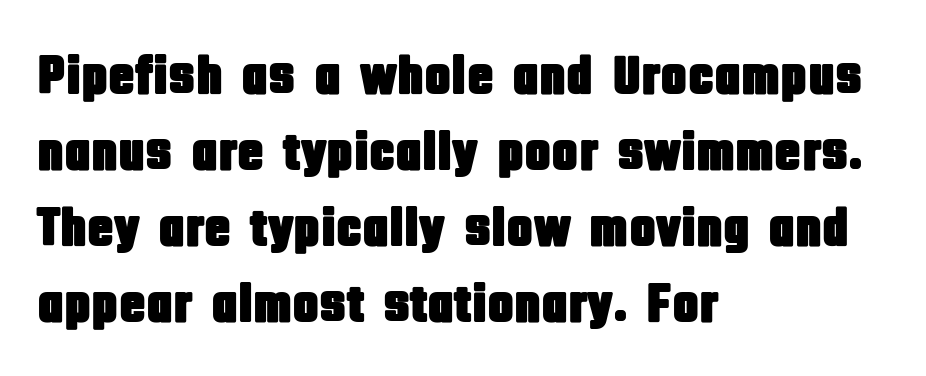
The paragraph has a hard left edge and a soft right edge. Honestly, the row spacing looks completely unremarkable. Nobody touched the tracking dial on this one. Quick note: underline off. Quick note: not italic, upright. Font category for this specimen: sans-serif.
